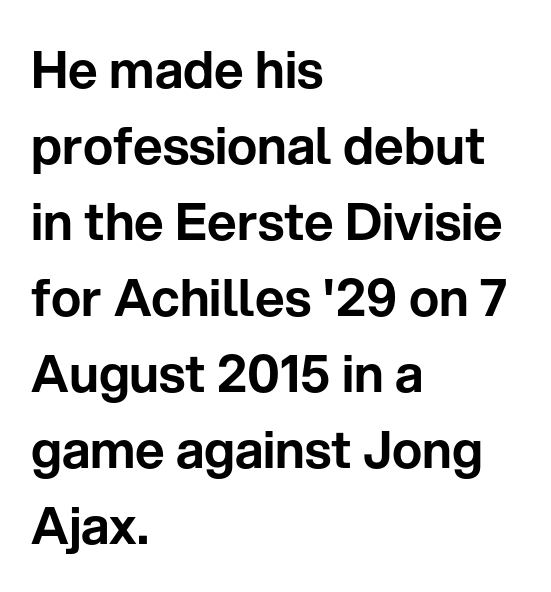
The vertical gap from one line to the next is medium. Nothing unusual about the tracking: characters are spaced as the font intends. The rendering uses natural spacing where letterforms have individual widths. The gap between lines stays unmarked. Regarding serifs, this sample does without them.
